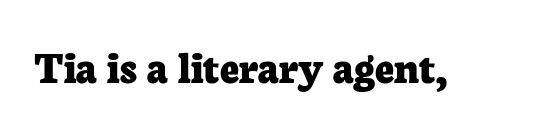
The image shows 47 px bold serif type, upright; set normal letter spacing, not underlined; low stroke contrast and a medium x-height.
